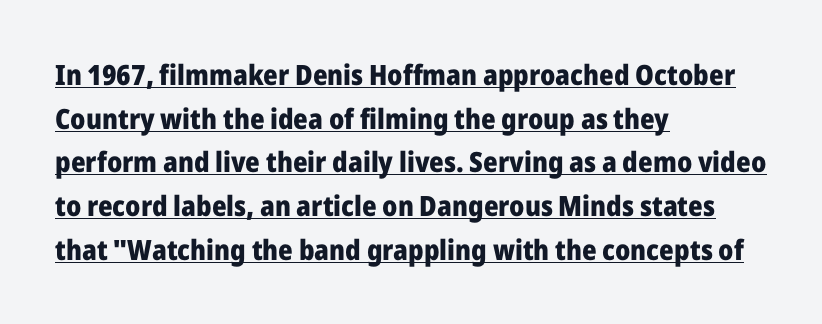
The image shows 28 px heavy sans-serif type, upright; set left-aligned, normal line spacing (1.56x), normal letter spacing, underlined; low stroke contrast and a medium x-height.
